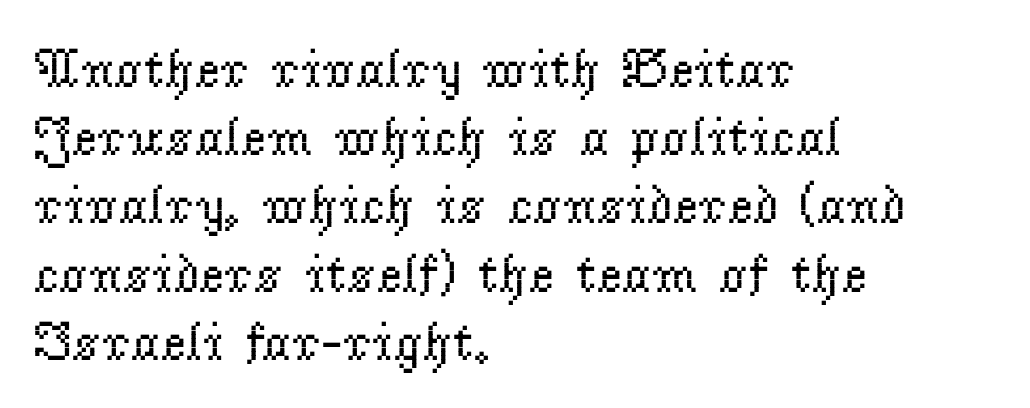
The image shows 55 px regular-weight serif type, upright; set left-aligned, line spacing 1.24x, normal letter spacing, not underlined; low stroke contrast and a small x-height.
